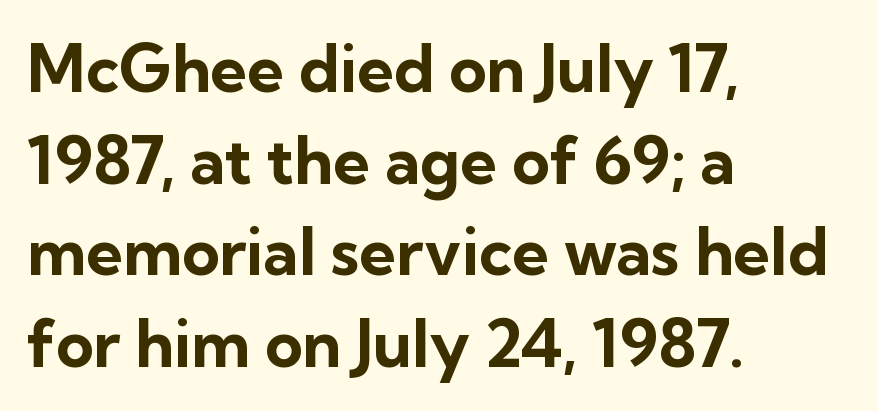
The image shows 65 px bold sans-serif type, upright; set left-aligned, normal line spacing (1.41x), normal letter spacing, not underlined; low stroke contrast and a medium x-height.
